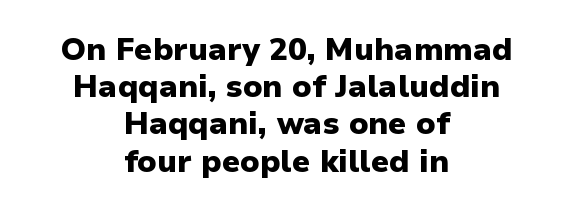
{"serif": "no", "italic": "no", "bold": "yes", "weight": "heavy", "width": "normal", "stroke_contrast": "low", "x_height": "medium", "monospaced": "no", "underline": "no", "align": "center", "line_spacing_ratio": 1.2, "letter_spacing": "normal", "letter_spacing_em": 0.0, "glyph_px": 31}
